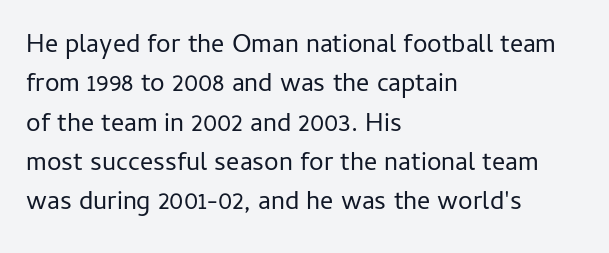
{"italic": "no", "bold": "no", "underline": "no", "align": "left", "line_spacing": "normal", "line_spacing_ratio": 1.51, "letter_spacing": "normal", "letter_spacing_em": 0.0, "glyph_px": 26}
